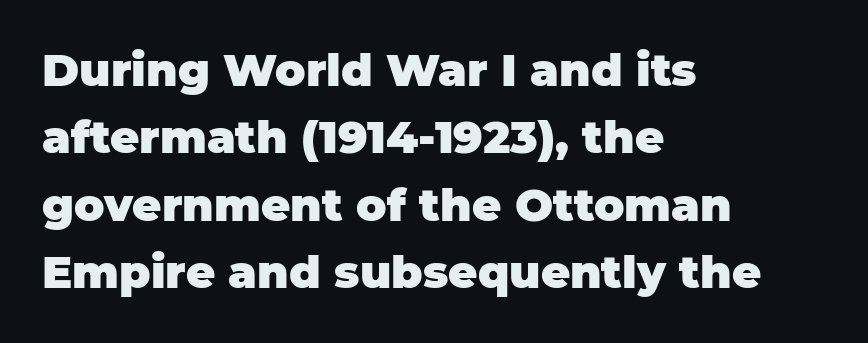
{"serif": "no", "italic": "no", "bold": "yes", "weight": "heavy", "width": "normal", "stroke_contrast": "low", "x_height": "large", "monospaced": "no", "underline": "no", "align": "left", "line_spacing": "normal", "line_spacing_ratio": 1.5, "letter_spacing": "normal", "letter_spacing_em": 0.0, "glyph_px": 45}
